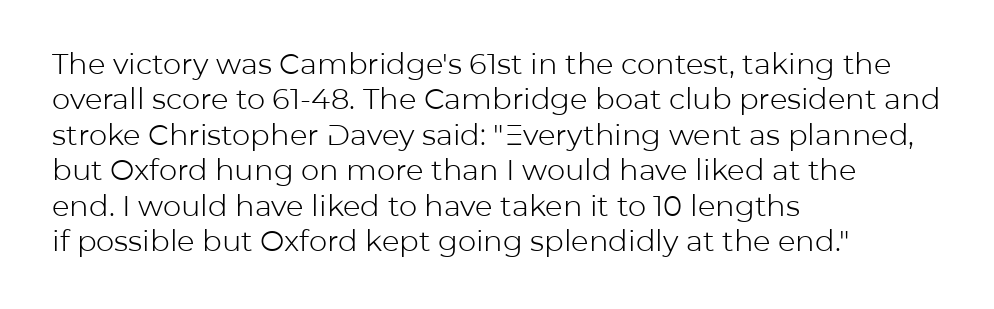
{"serif": "no", "italic": "no", "bold": "no", "weight": "light", "width": "normal", "stroke_contrast": "low", "x_height": "medium", "monospaced": "no", "underline": "no", "align": "left", "line_spacing_ratio": 1.22, "letter_spacing": "normal", "letter_spacing_em": 0.0, "glyph_px": 29}
